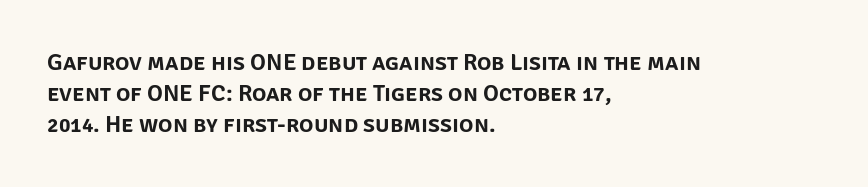
Q: Is the text italic (slanted)? A: No, it is upright.
Q: Is the text underlined? A: No.
Q: How is the paragraph aligned? A: Left-aligned.
Q: Is the spacing between letters normal or unusually wide? A: Normal.
Q: Is the spacing between lines tight, normal or loose? A: Normal.
